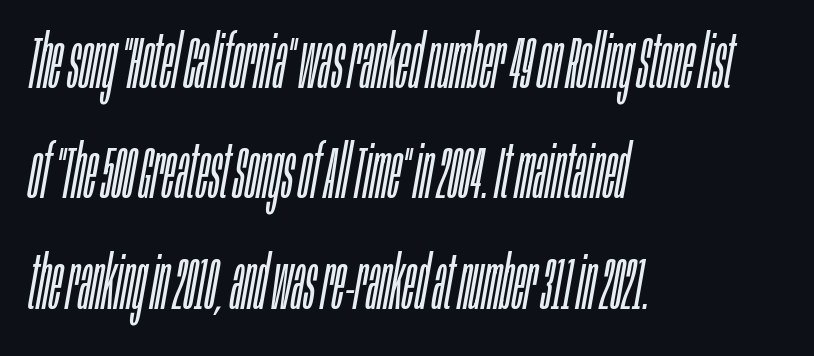
Is this a heavy cut? Hardly; it is regular or lighter. Characters follow at the spacing the type designer built in. A normal amount of white space separates one row of letters from the next. Do the characters align in a grid? No, the font is proportional. A student would call this left alignment; a typographer would say flush left, rag right. The whole block is typeset with a tilt.
